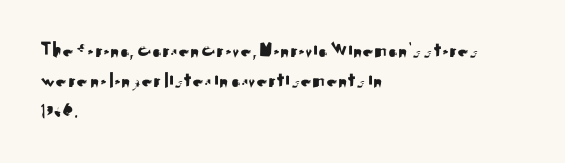
The image shows 22 px text type, upright; set left-aligned, normal line spacing (1.36x), normal letter spacing, not underlined.
